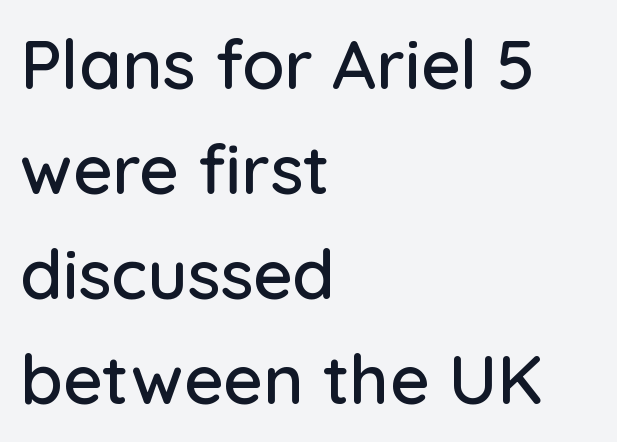
{"serif": "no", "italic": "no", "width": "normal", "stroke_contrast": "low", "x_height": "medium", "monospaced": "no", "underline": "no", "align": "left", "line_spacing": "normal", "line_spacing_ratio": 1.52, "letter_spacing": "normal", "letter_spacing_em": 0.0, "glyph_px": 69}
